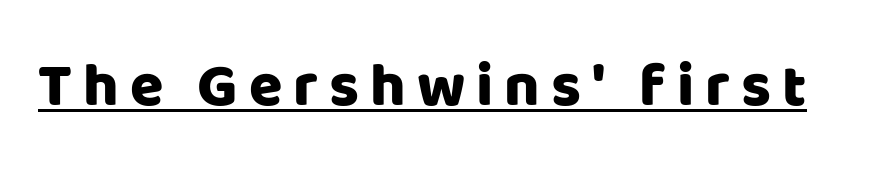
The image shows 61 px sans-serif type, upright; set underlined; low stroke contrast and a large x-height.
